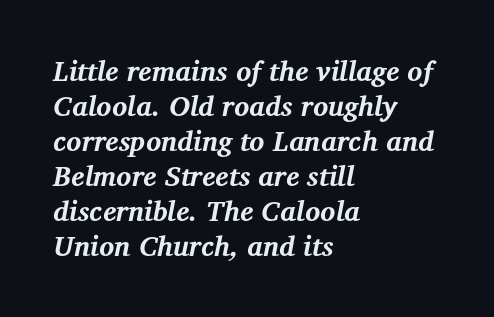
No extra tracking has been applied to these lines. The zone under the glyphs is completely vacant. Compared with ordinary roman type, these characters are visibly tilted. Students, observe: this is what conventionally led text looks like.
